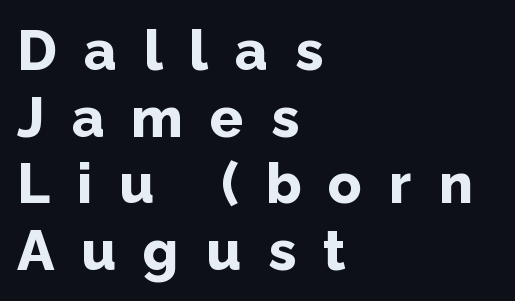
Q: Is the text bold? A: Yes.
Q: Is the text italic (slanted)? A: No, it is upright.
Q: Is the typeface a serif or a sans-serif typeface? A: Sans-serif.
Q: Is the text underlined? A: No.
Q: How is the paragraph aligned? A: Left-aligned.
Q: Is the spacing between letters normal or unusually wide? A: Unusually wide.
Q: Width (condensed, normal, or wide)? A: Normal.
Q: Stroke contrast? A: Low.
Q: x-height? A: Medium.
Q: Monospaced? A: No.
